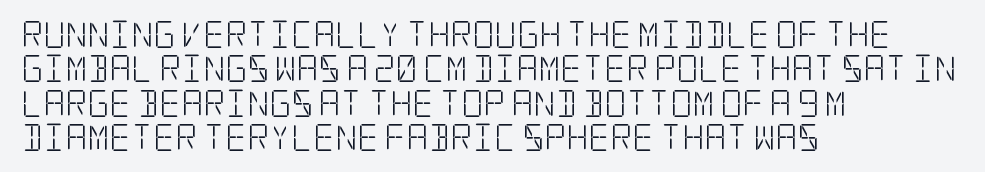
The image shows 27 px text type, upright; set left-aligned, normal line spacing (1.27x), normal letter spacing, not underlined.
